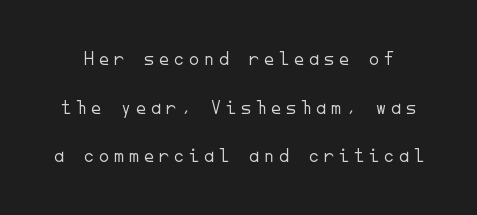
{"italic": "no", "bold": "no", "underline": "no", "line_spacing": "loose", "line_spacing_ratio": 2.43, "letter_spacing": "wide", "letter_spacing_em": 0.25, "glyph_px": 20}
